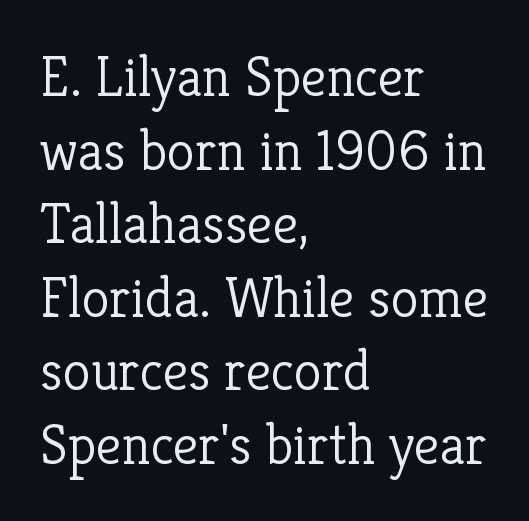
The space directly below the letters is spotless. Line spacing here is normal. Quick note: not italic, upright. The passage shown is not bold in any degree. Leftover space on each line is placed entirely after the last word. Tracking value appears to be zero — textbook default spacing.
